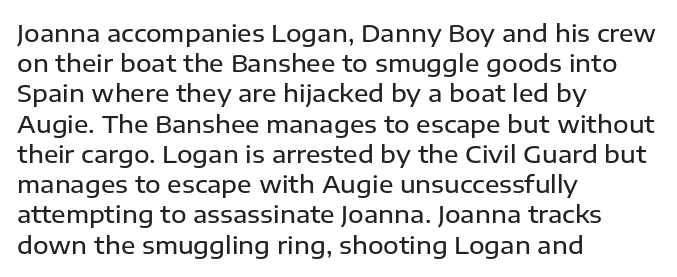
The image shows 24 px text type, upright; set left-aligned, normal line spacing (1.26x), normal letter spacing, not underlined.
